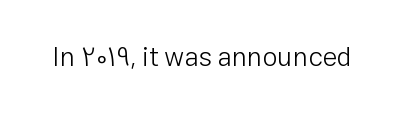
The image shows 27 px text type, upright; set normal letter spacing, not underlined.
